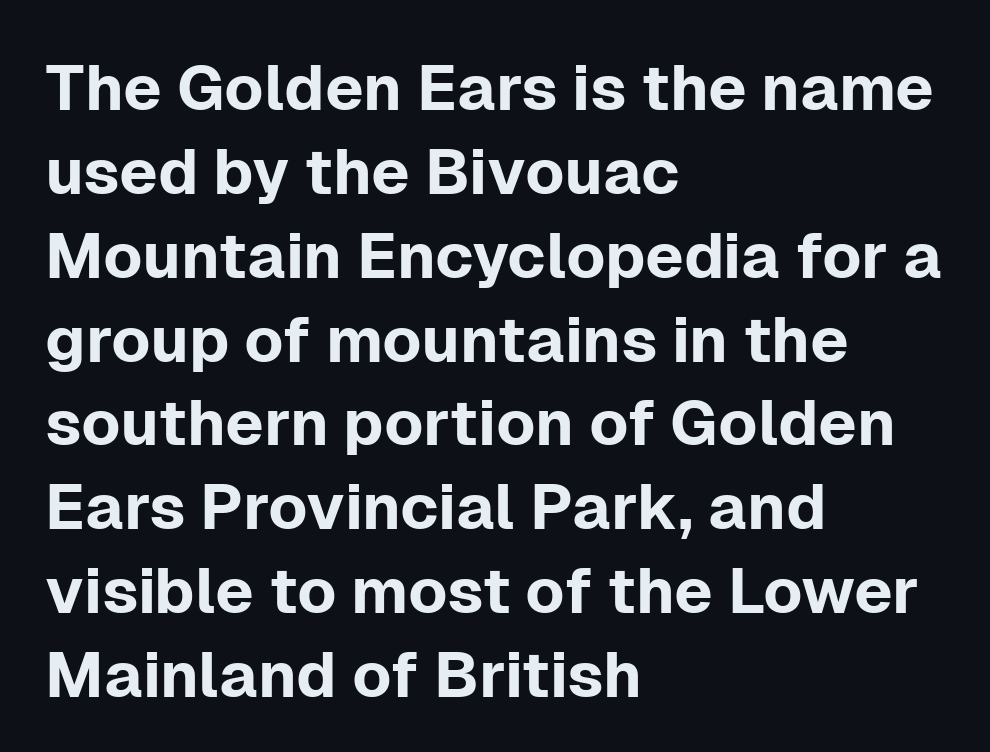
Default kerning and tracking; the words read as compact shapes. These lines are rendered in a variable-pitch font. What's the leading like? Ordinary, nothing unusual. I'd call this a sans setting — the letters go barefoot.
